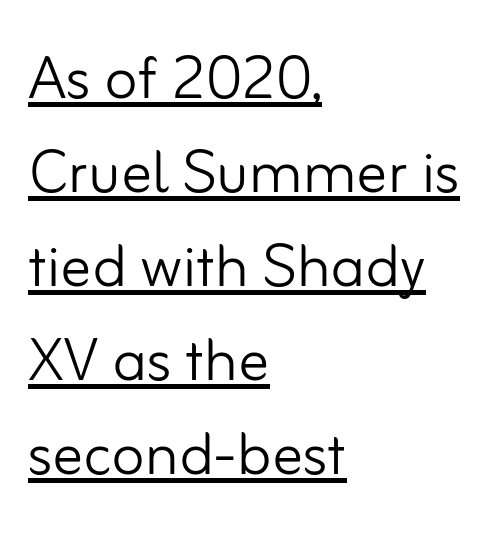
{"serif": "no", "italic": "no", "bold": "no", "weight": "light", "width": "normal", "stroke_contrast": "low", "x_height": "small", "monospaced": "no", "underline": "yes", "align": "left", "line_spacing_ratio": 1.22, "letter_spacing": "normal", "letter_spacing_em": 0.0, "glyph_px": 77}
